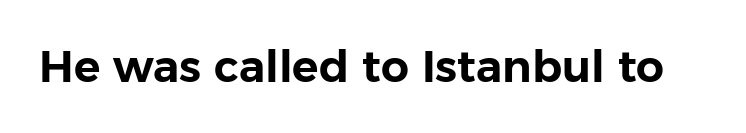
{"serif": "no", "italic": "no", "width": "normal", "stroke_contrast": "low", "x_height": "medium", "monospaced": "no", "underline": "no", "letter_spacing": "normal", "letter_spacing_em": 0.0, "glyph_px": 44}
